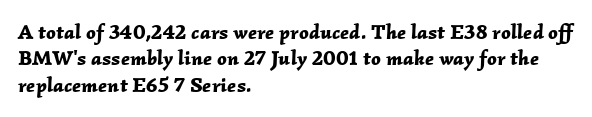
Q: Is the text bold? A: Yes.
Q: Is the text italic (slanted)? A: Yes, it leans right by about 2 degrees.
Q: Is the text underlined? A: No.
Q: How is the paragraph aligned? A: Left-aligned.
Q: Is the spacing between letters normal or unusually wide? A: Normal.
Q: Is the spacing between lines tight, normal or loose? A: Normal.
